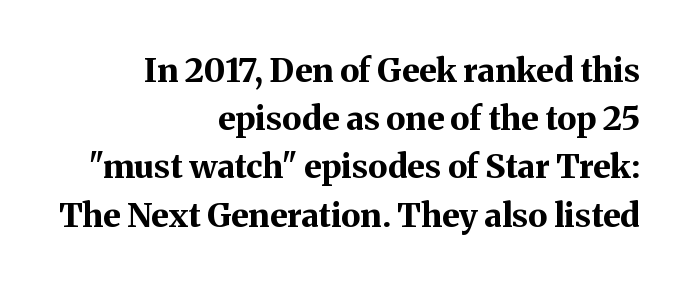
Q: Is the text bold? A: Yes.
Q: Is the text italic (slanted)? A: No, it is upright.
Q: Is the typeface a serif or a sans-serif typeface? A: Serif.
Q: Is the text underlined? A: No.
Q: How is the paragraph aligned? A: Right-aligned.
Q: Is the spacing between letters normal or unusually wide? A: Normal.
Q: Is the spacing between lines tight, normal or loose? A: Normal.
Q: Width (condensed, normal, or wide)? A: Normal.
Q: Stroke contrast? A: Medium.
Q: x-height? A: Medium.
Q: Monospaced? A: No.
